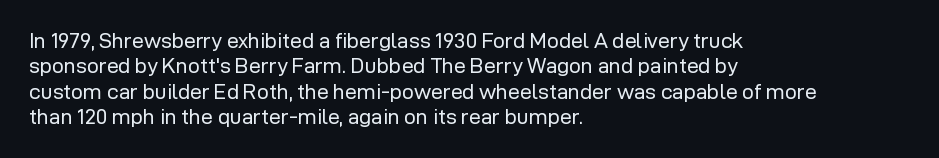
The image shows 21 px text type, upright; set left-aligned, line spacing 1.21x, normal letter spacing, not underlined.
